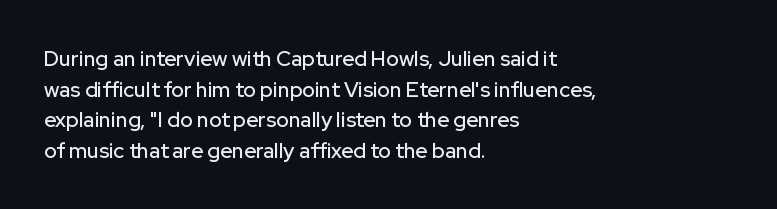
The image shows 21 px text type, upright; set left-aligned, normal line spacing (1.46x), normal letter spacing, not underlined.
